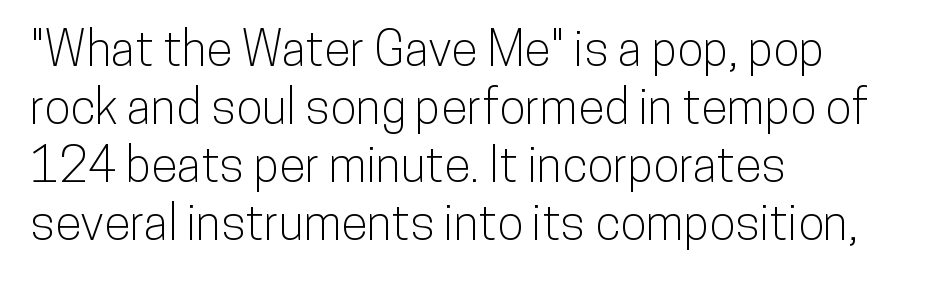
Q: Is the text italic (slanted)? A: No, it is upright.
Q: Is the typeface a serif or a sans-serif typeface? A: Sans-serif.
Q: Is the text underlined? A: No.
Q: How is the paragraph aligned? A: Left-aligned.
Q: Is the spacing between letters normal or unusually wide? A: Normal.
Q: Width (condensed, normal, or wide)? A: Condensed.
Q: Stroke contrast? A: Low.
Q: x-height? A: Medium.
Q: Monospaced? A: No.
